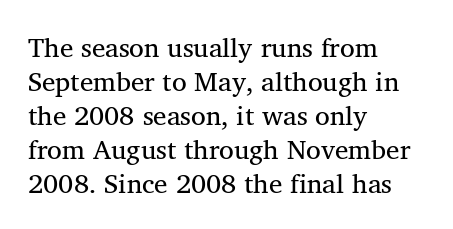
{"bold": "no", "underline": "no", "align": "left", "line_spacing": "normal", "line_spacing_ratio": 1.26, "letter_spacing": "normal", "letter_spacing_em": 0.0, "glyph_px": 27}
